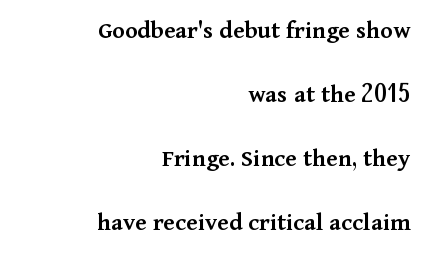
The image shows 26 px text type, upright; set right-aligned, loose line spacing (2.46x), normal letter spacing, not underlined.
